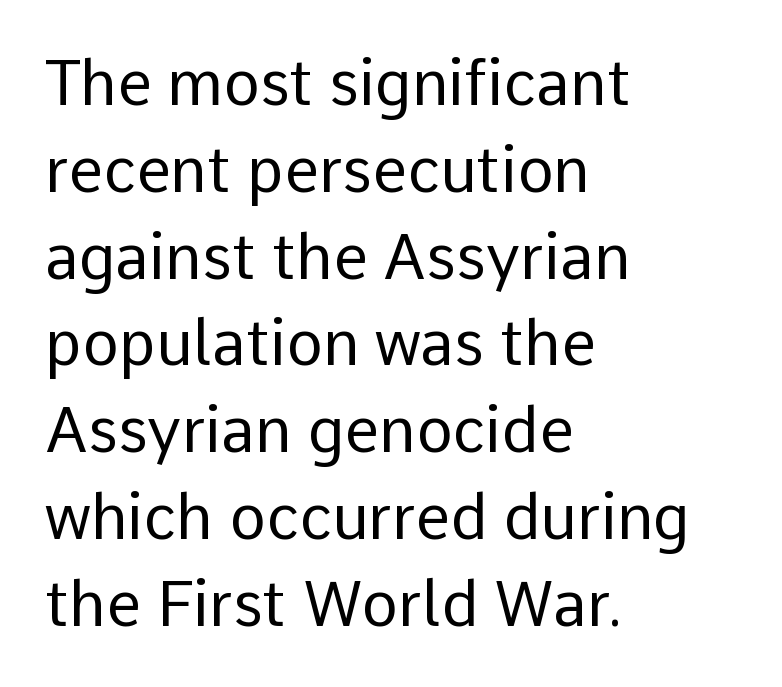
Q: Is the text bold? A: No.
Q: Is the text italic (slanted)? A: No, it is upright.
Q: Is the typeface a serif or a sans-serif typeface? A: Sans-serif.
Q: Is the text underlined? A: No.
Q: How is the paragraph aligned? A: Left-aligned.
Q: Is the spacing between letters normal or unusually wide? A: Normal.
Q: Is the spacing between lines tight, normal or loose? A: Normal.
Q: Width (condensed, normal, or wide)? A: Normal.
Q: Stroke contrast? A: Low.
Q: x-height? A: Medium.
Q: Monospaced? A: No.
